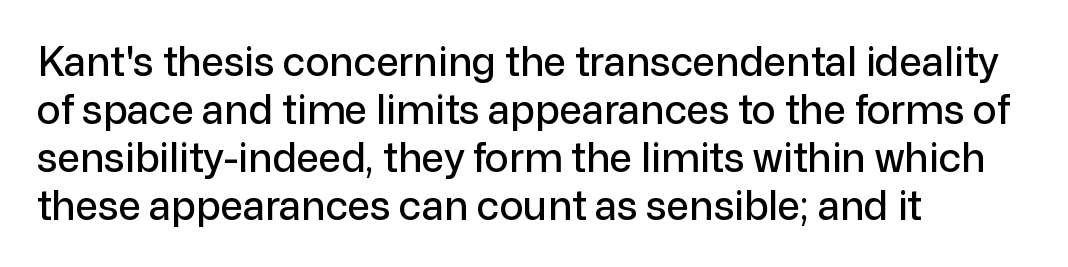
The image shows 40 px sans-serif type, upright; set left-aligned, line spacing 1.2x, normal letter spacing, not underlined; low stroke contrast and a medium x-height.
